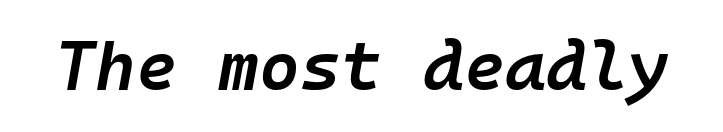
The image shows 70 px semibold type, italic (leaning right), monospaced; set normal letter spacing, not underlined; low stroke contrast and a medium x-height.
